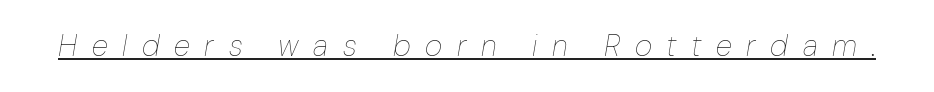
Q: Is the text bold? A: No.
Q: Is the text italic (slanted)? A: Yes, it leans right by about 10 degrees.
Q: Is the text underlined? A: Yes.
Q: Is the spacing between letters normal or unusually wide? A: Unusually wide.
Q: Width (condensed, normal, or wide)? A: Normal.
Q: Stroke contrast? A: Low.
Q: x-height? A: Medium.
Q: Monospaced? A: No.
